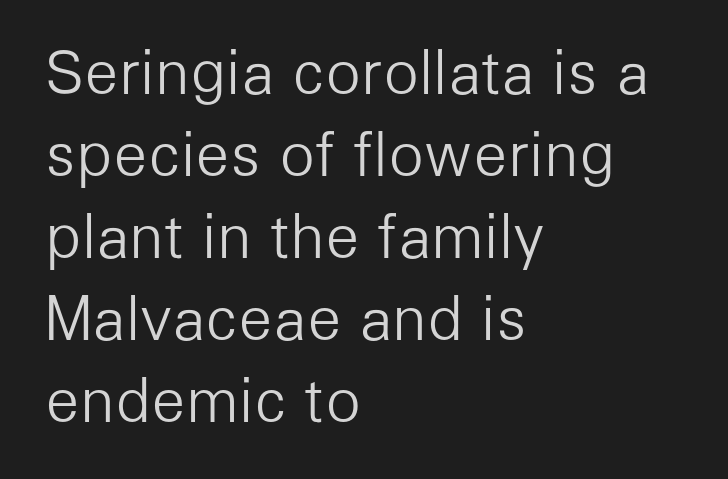
If you drew a ruler down the left edge, every line would touch it. Weight: not bold — regular or lighter. The letterforms sit shoulder to shoulder at normal distance. The passage shown is typed in a proportional face where columns would drift. This rendering features lettering with no underline.
